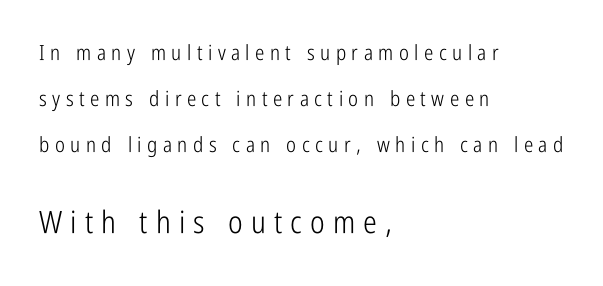
{"serif": "no", "italic": "no", "bold": "no", "weight": "light", "width": "condensed", "stroke_contrast": "low", "x_height": "medium", "monospaced": "no", "underline": "no", "align": "left", "line_spacing": "loose", "line_spacing_ratio": 2.2, "letter_spacing": "wide", "letter_spacing_em": 0.26, "larger_block": "second", "size_ratio": 1.48, "glyph_px": 31}
